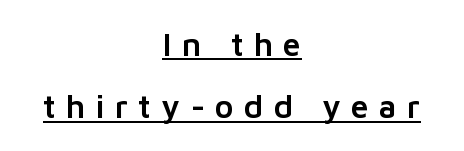
{"serif": "no", "italic": "no", "width": "normal", "stroke_contrast": "low", "x_height": "medium", "monospaced": "no", "underline": "yes", "align": "center", "line_spacing": "loose", "line_spacing_ratio": 1.94, "letter_spacing": "wide", "letter_spacing_em": 0.32, "glyph_px": 32}
